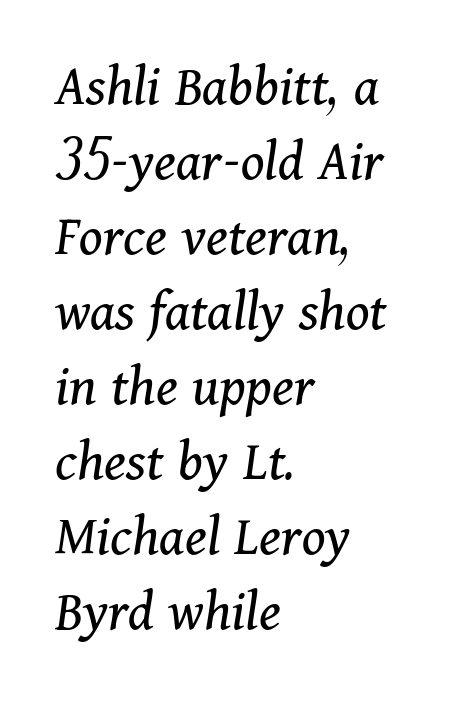
Q: Is the text bold? A: No.
Q: Is the text italic (slanted)? A: Yes, it leans right by about 11 degrees.
Q: Is the typeface a serif or a sans-serif typeface? A: Serif.
Q: Is the text underlined? A: No.
Q: How is the paragraph aligned? A: Left-aligned.
Q: Is the spacing between letters normal or unusually wide? A: Normal.
Q: Is the spacing between lines tight, normal or loose? A: Normal.
Q: Width (condensed, normal, or wide)? A: Normal.
Q: Stroke contrast? A: Medium.
Q: x-height? A: Medium.
Q: Monospaced? A: No.
